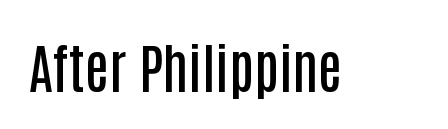
The image shows 54 px semibold, condensed sans-serif type, upright; set normal letter spacing, not underlined; low stroke contrast and a large x-height.
